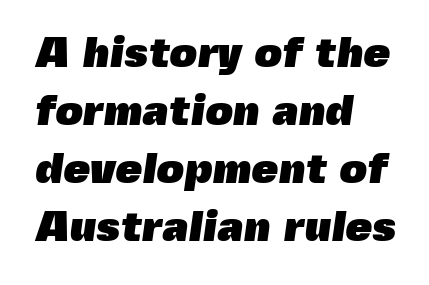
{"serif": "no", "bold": "yes", "weight": "heavy", "width": "normal", "x_height": "medium", "monospaced": "no", "underline": "no", "align": "left", "line_spacing": "normal", "line_spacing_ratio": 1.35, "letter_spacing": "normal", "letter_spacing_em": 0.0, "glyph_px": 43}
